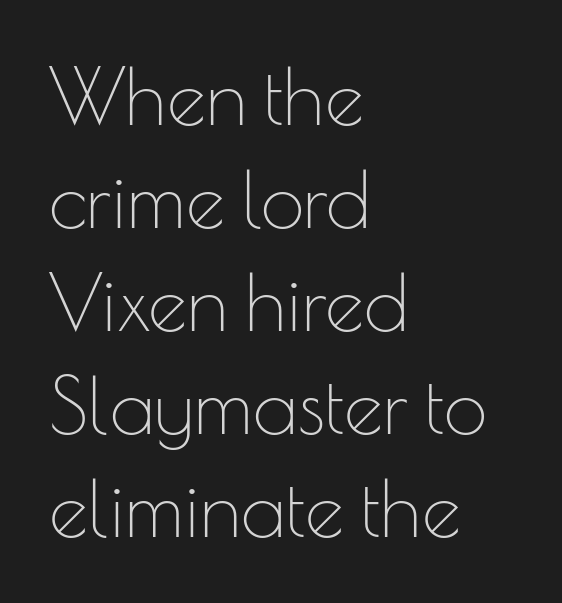
Q: Is the text bold? A: No.
Q: Is the text italic (slanted)? A: No, it is upright.
Q: Is the typeface a serif or a sans-serif typeface? A: Sans-serif.
Q: Is the text underlined? A: No.
Q: How is the paragraph aligned? A: Left-aligned.
Q: Is the spacing between letters normal or unusually wide? A: Normal.
Q: Is the spacing between lines tight, normal or loose? A: Normal.
Q: Width (condensed, normal, or wide)? A: Normal.
Q: Stroke contrast? A: Low.
Q: x-height? A: Small.
Q: Monospaced? A: No.
